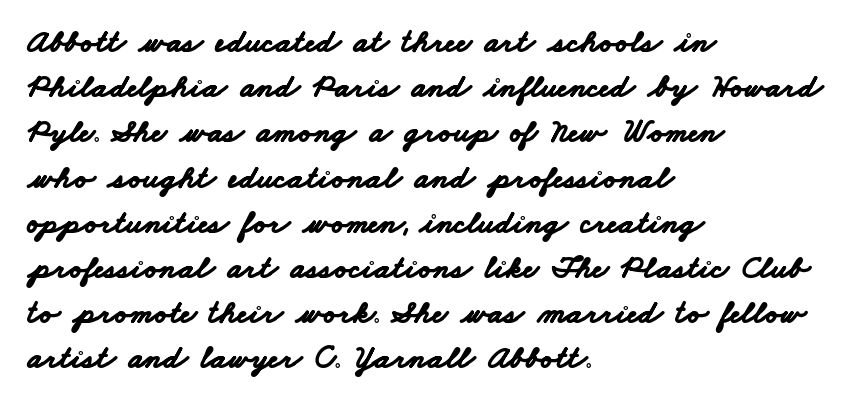
Q: Is the text bold? A: Yes.
Q: Is the typeface a serif or a sans-serif typeface? A: Sans-serif.
Q: Is the text underlined? A: No.
Q: How is the paragraph aligned? A: Left-aligned.
Q: Is the spacing between letters normal or unusually wide? A: Normal.
Q: Is the spacing between lines tight, normal or loose? A: Normal.
Q: Width (condensed, normal, or wide)? A: Wide.
Q: Stroke contrast? A: Low.
Q: x-height? A: Small.
Q: Monospaced? A: No.
